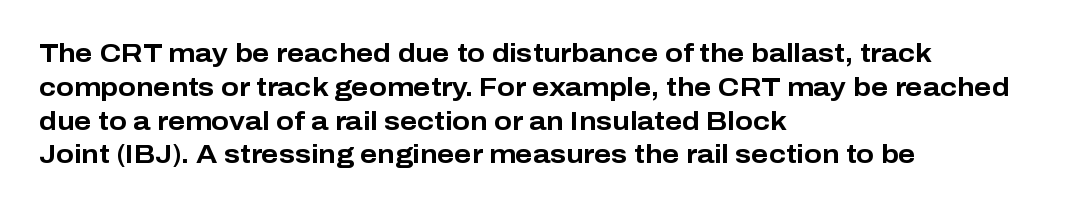
Q: Is the text bold? A: Yes.
Q: Is the text italic (slanted)? A: No, it is upright.
Q: Is the text underlined? A: No.
Q: How is the paragraph aligned? A: Left-aligned.
Q: Is the spacing between letters normal or unusually wide? A: Normal.
Q: Is the spacing between lines tight, normal or loose? A: Normal.
